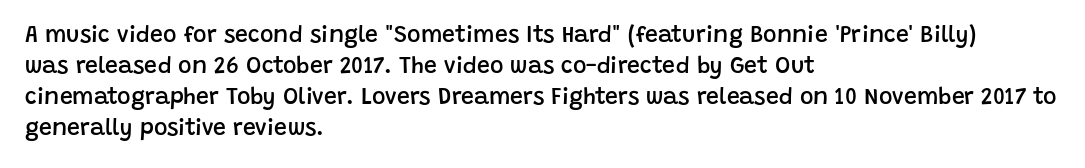
{"italic": "no", "bold": "semi", "underline": "no", "align": "left", "line_spacing": "normal", "line_spacing_ratio": 1.35, "letter_spacing": "normal", "letter_spacing_em": 0.0, "glyph_px": 23}
